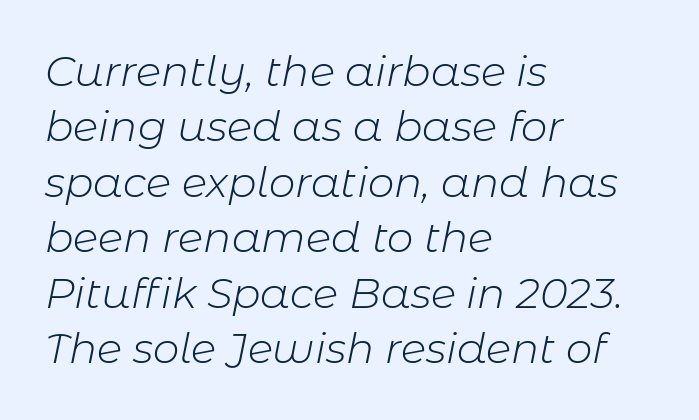
The image shows 42 px light type, italic (leaning right); set left-aligned, normal line spacing (1.32x), normal letter spacing, not underlined; low stroke contrast and a medium x-height.
